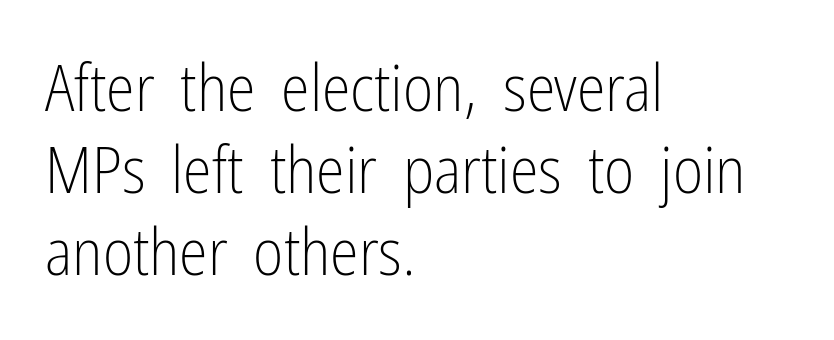
The image shows 65 px light, condensed sans-serif type, upright; set left-aligned, normal line spacing (1.26x), normal letter spacing, not underlined; low stroke contrast and a medium x-height.
